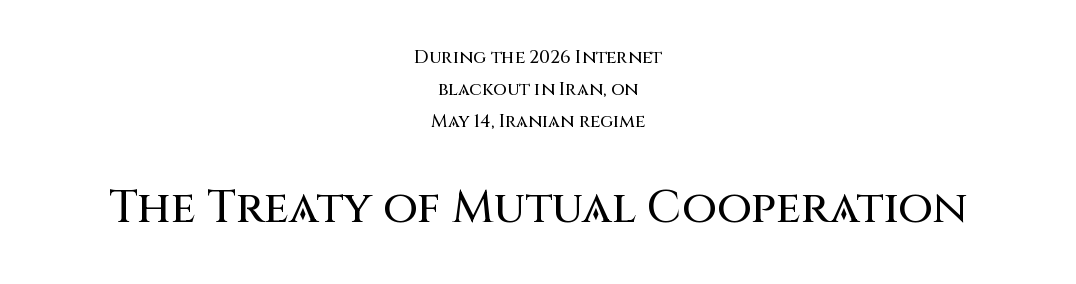
Q: Is the text italic (slanted)? A: No, it is upright.
Q: Is the typeface a serif or a sans-serif typeface? A: Sans-serif.
Q: Is the text underlined? A: No.
Q: How is the paragraph aligned? A: Centered.
Q: Is the spacing between letters normal or unusually wide? A: Normal.
Q: Which block of text is set in a larger size, the first (top) or the second (bottom)? A: The second (bottom) one.
Q: Width (condensed, normal, or wide)? A: Normal.
Q: Stroke contrast? A: Medium.
Q: x-height? A: Large.
Q: Monospaced? A: No.
